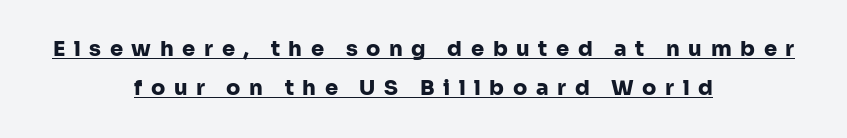
The image shows 21 px bold type, upright; set centered, line spacing 1.87x, unusually wide letter spacing (+0.41 em), underlined.
